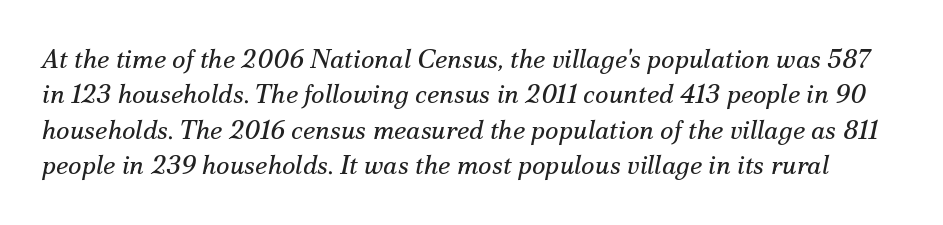
The image shows 26 px text type, italic (leaning right); set normal line spacing (1.36x), normal letter spacing, not underlined.
